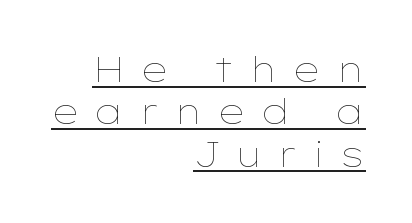
Q: Is the text bold? A: No.
Q: Is the text italic (slanted)? A: No, it is upright.
Q: Is the text underlined? A: Yes.
Q: How is the paragraph aligned? A: Right-aligned.
Q: Is the spacing between letters normal or unusually wide? A: Unusually wide.
Q: Width (condensed, normal, or wide)? A: Wide.
Q: Stroke contrast? A: Low.
Q: x-height? A: Medium.
Q: Monospaced? A: No.
